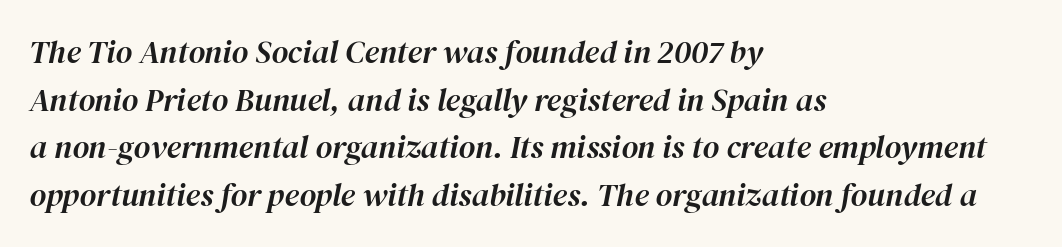
Regarding leading, the lines here are spaced in the standard way. Casual observation: everything's shoved over to the left. The horizontal fit of the characters is conventional and even. Spacing verdict: proportional, widths tailored to each character. The glyphs are unaccompanied by any horizontal stroke below them.
